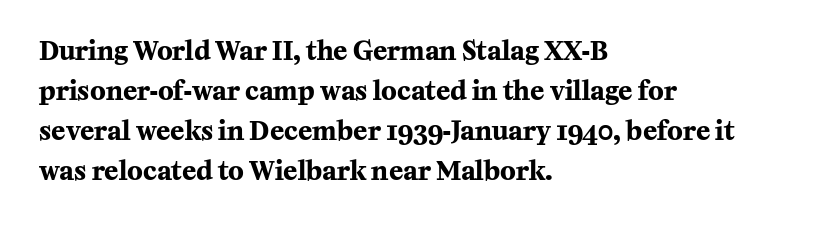
The letterforms sit shoulder to shoulder at normal distance. If you measured baseline to baseline, you'd find a middling distance. The specimen omits any rule beneath the text block's lines. These lines stack with their left ends in a neat column.
